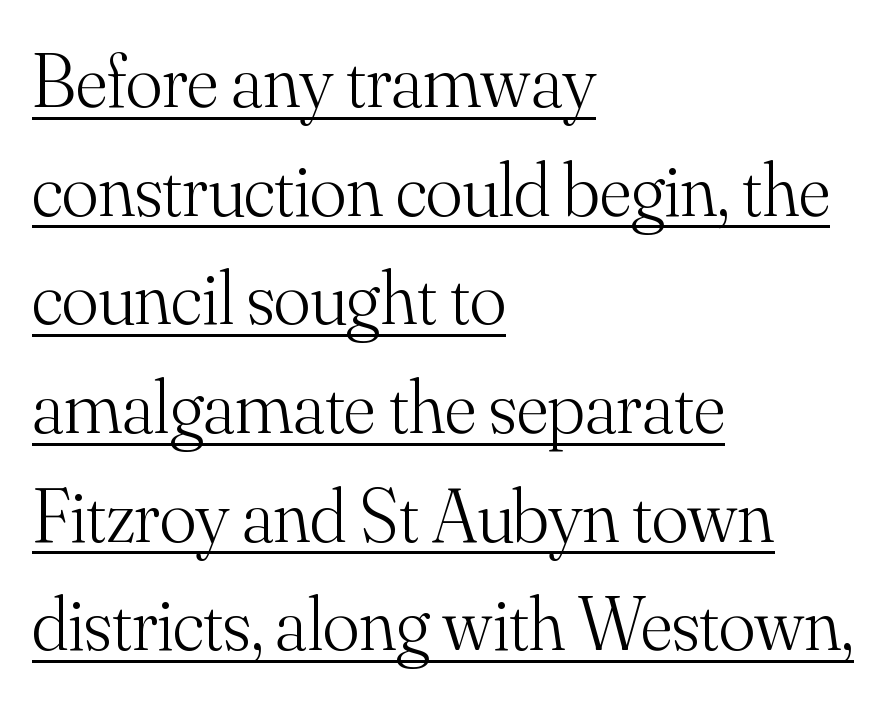
{"serif": "yes", "italic": "no", "bold": "no", "weight": "light", "width": "normal", "stroke_contrast": "medium", "x_height": "small", "monospaced": "no", "underline": "yes", "align": "left", "line_spacing": "normal", "line_spacing_ratio": 1.43, "letter_spacing": "normal", "letter_spacing_em": 0.0, "glyph_px": 76}
